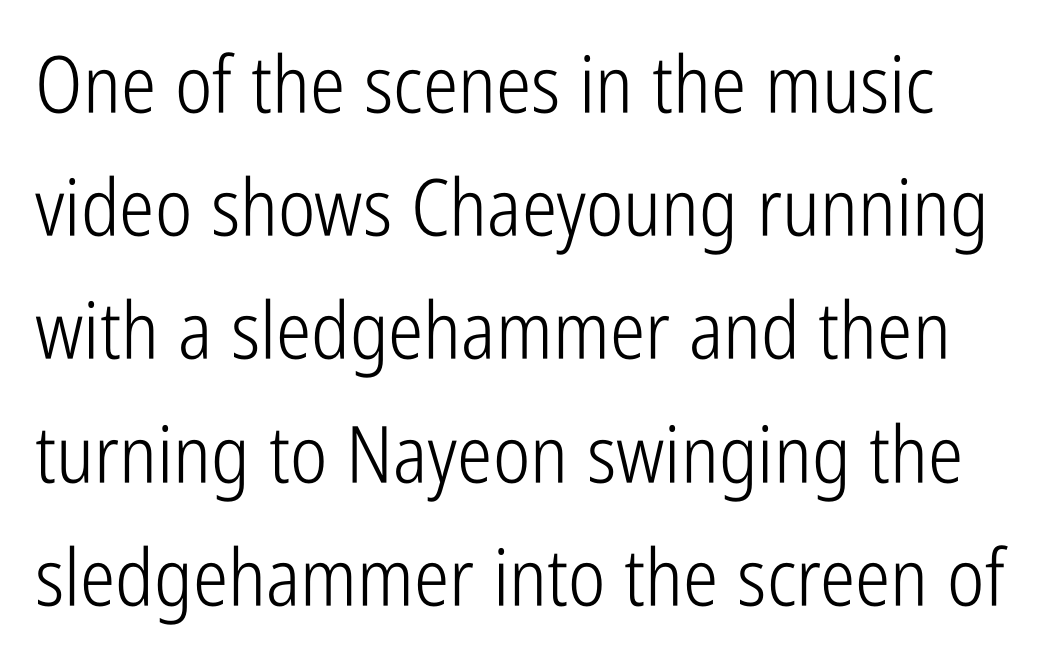
Q: Is the text bold? A: No.
Q: Is the text italic (slanted)? A: No, it is upright.
Q: Is the typeface a serif or a sans-serif typeface? A: Sans-serif.
Q: Is the text underlined? A: No.
Q: Is the spacing between letters normal or unusually wide? A: Normal.
Q: Is the spacing between lines tight, normal or loose? A: Normal.
Q: Width (condensed, normal, or wide)? A: Condensed.
Q: Stroke contrast? A: Low.
Q: x-height? A: Medium.
Q: Monospaced? A: No.
